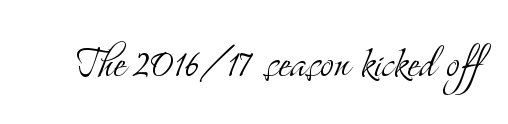
The image shows 53 px light, condensed serif type; set normal letter spacing, not underlined; medium stroke contrast and a small x-height.
